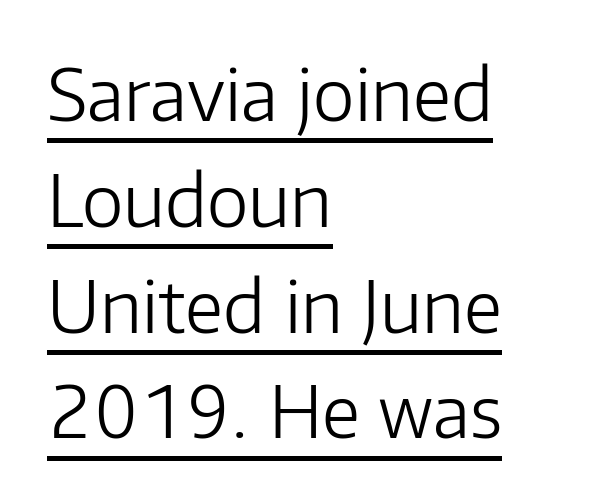
Q: Is the text bold? A: No.
Q: Is the text italic (slanted)? A: No, it is upright.
Q: Is the typeface a serif or a sans-serif typeface? A: Sans-serif.
Q: Is the text underlined? A: Yes.
Q: How is the paragraph aligned? A: Left-aligned.
Q: Is the spacing between letters normal or unusually wide? A: Normal.
Q: Is the spacing between lines tight, normal or loose? A: Normal.
Q: Width (condensed, normal, or wide)? A: Normal.
Q: Stroke contrast? A: Low.
Q: x-height? A: Medium.
Q: Monospaced? A: No.
